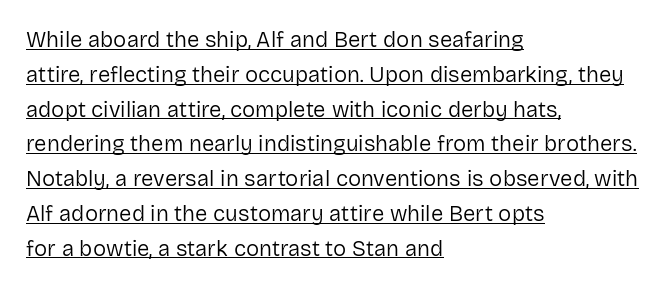
{"italic": "no", "bold": "no", "underline": "yes", "align": "left", "line_spacing": "normal", "line_spacing_ratio": 1.58, "letter_spacing": "normal", "letter_spacing_em": 0.0, "glyph_px": 22}
